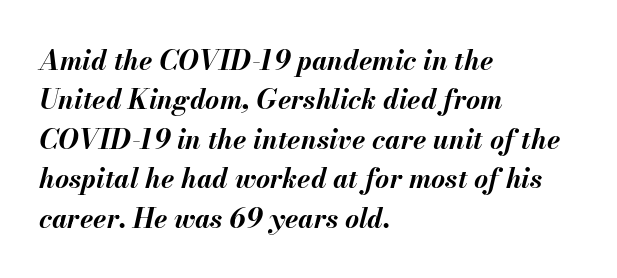
{"italic": "yes", "lean": "right", "slant_degrees": 13, "bold": "yes", "underline": "no", "align": "left", "line_spacing": "normal", "line_spacing_ratio": 1.46, "letter_spacing": "normal", "letter_spacing_em": 0.0, "glyph_px": 27}
